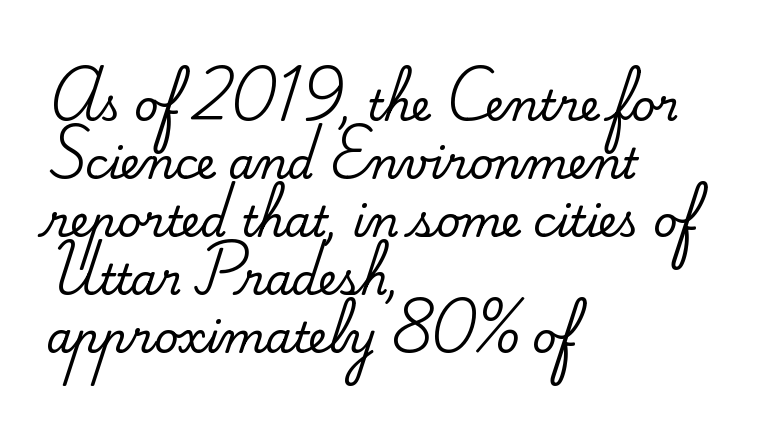
{"serif": "yes", "width": "normal", "stroke_contrast": "medium", "x_height": "small", "monospaced": "no", "underline": "no", "align": "left", "line_spacing": "normal", "line_spacing_ratio": 1.38, "letter_spacing": "normal", "letter_spacing_em": 0.0, "glyph_px": 42}
